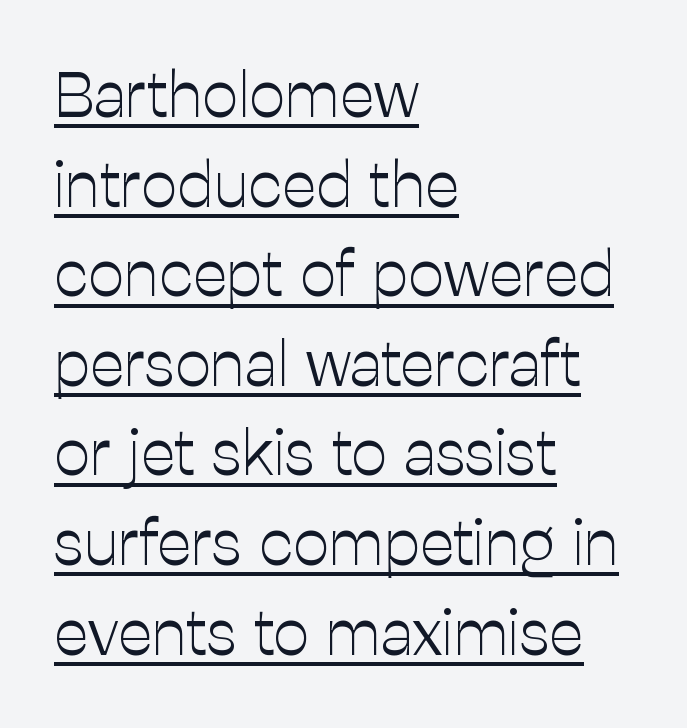
The image shows 64 px light sans-serif type, upright; set left-aligned, normal line spacing (1.4x), normal letter spacing, underlined; low stroke contrast and a medium x-height.
